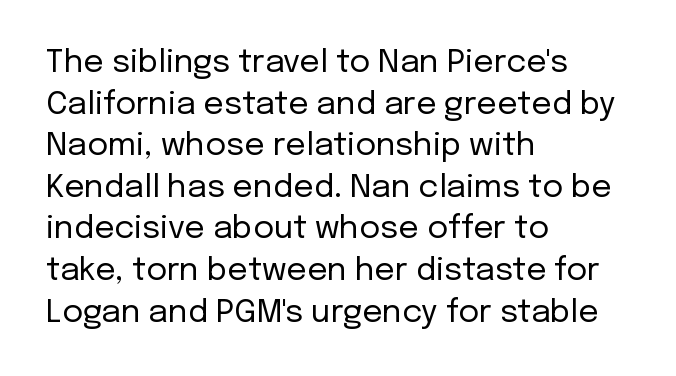
Look at the bottom of the vertical strokes: they stop flat, with no serifs. Proportional: the letters do not fall into vertical columns. Bare-footed words on every line. The lines in this sample share a left origin and differ only in where they stop. Weight: regular or lighter. This is roman type, the default non-slanted kind.
